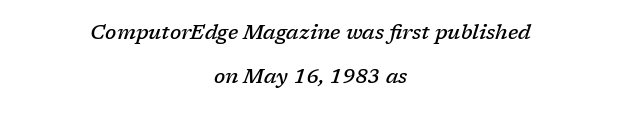
Every letter is mildly thick-stroked: semibold rather than bold. If you folded the block vertically in half, each line would mirror itself in length. Each new line begins a long way beneath the previous one. How are the letters spaced? Ordinarily, with no added tracking.
